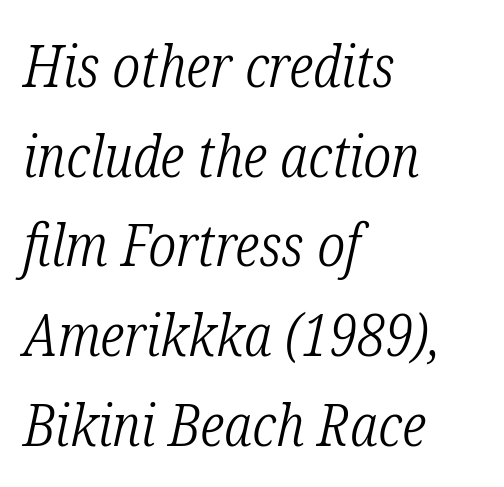
{"serif": "yes", "italic": "yes", "lean": "right", "slant_degrees": 12, "bold": "no", "weight": "light", "width": "condensed", "stroke_contrast": "low", "x_height": "medium", "monospaced": "no", "underline": "no", "align": "left", "line_spacing": "normal", "line_spacing_ratio": 1.52, "letter_spacing": "normal", "letter_spacing_em": 0.0, "glyph_px": 59}
